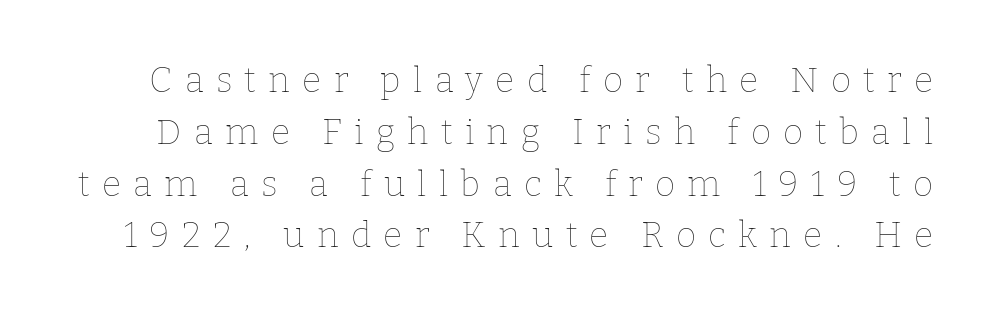
Q: Is the text bold? A: No.
Q: Is the text italic (slanted)? A: No, it is upright.
Q: Is the text underlined? A: No.
Q: Is the spacing between letters normal or unusually wide? A: Unusually wide.
Q: Is the spacing between lines tight, normal or loose? A: Normal.
Q: Width (condensed, normal, or wide)? A: Normal.
Q: Stroke contrast? A: Low.
Q: x-height? A: Medium.
Q: Monospaced? A: No.
